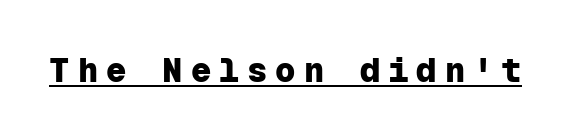
The tracking reads as deliberately expanded to a designer's eye. Underline: present. Thick stems and heavy bowls — unmistakably bold. Italic: no, the glyphs are upright roman. Note: no serifs on the glyphs. Spacing verdict: monospaced, one width for all characters.
